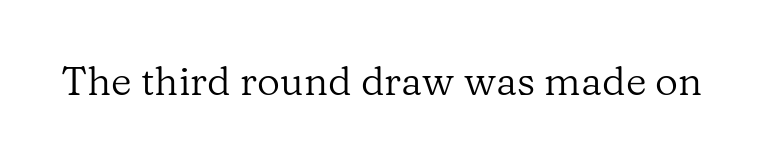
The image shows 40 px regular-weight serif type, upright; set normal letter spacing, not underlined; low stroke contrast and a medium x-height.
